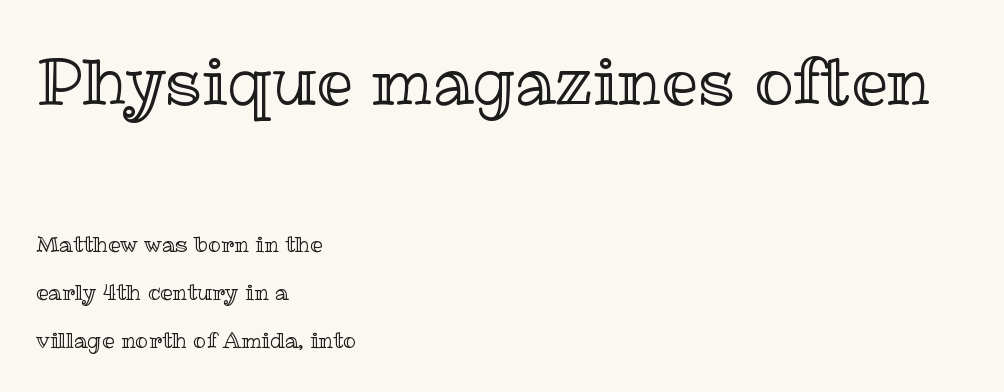
The image shows 65 px text type, upright; set left-aligned, loose line spacing (2.17x), normal letter spacing, not underlined; the first (top) block is 2.95x larger; a medium x-height.
